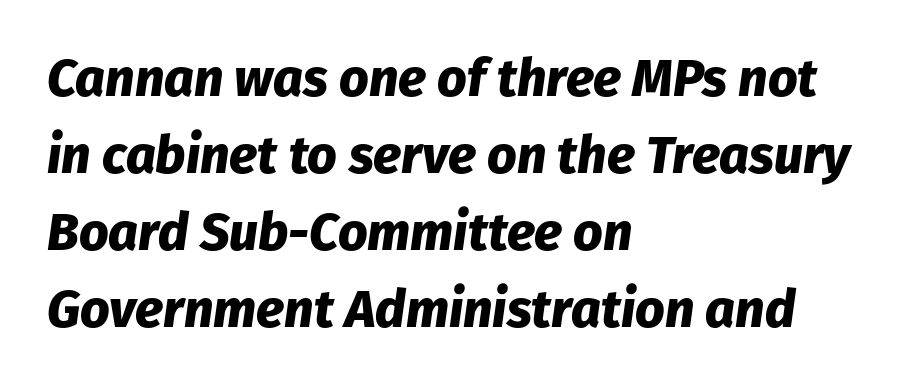
{"italic": "yes", "lean": "right", "slant_degrees": 8, "bold": "yes", "weight": "heavy", "width": "normal", "stroke_contrast": "low", "x_height": "medium", "monospaced": "no", "underline": "no", "align": "left", "line_spacing": "normal", "line_spacing_ratio": 1.48, "letter_spacing": "normal", "letter_spacing_em": 0.0, "glyph_px": 52}
